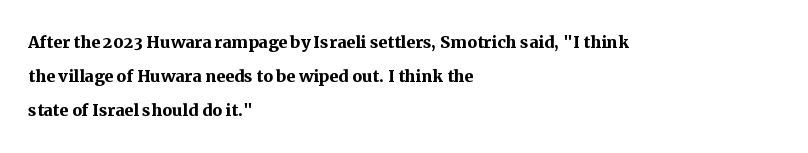
The image shows 22 px bold type, upright; set left-aligned, normal line spacing (1.55x), normal letter spacing, not underlined.
